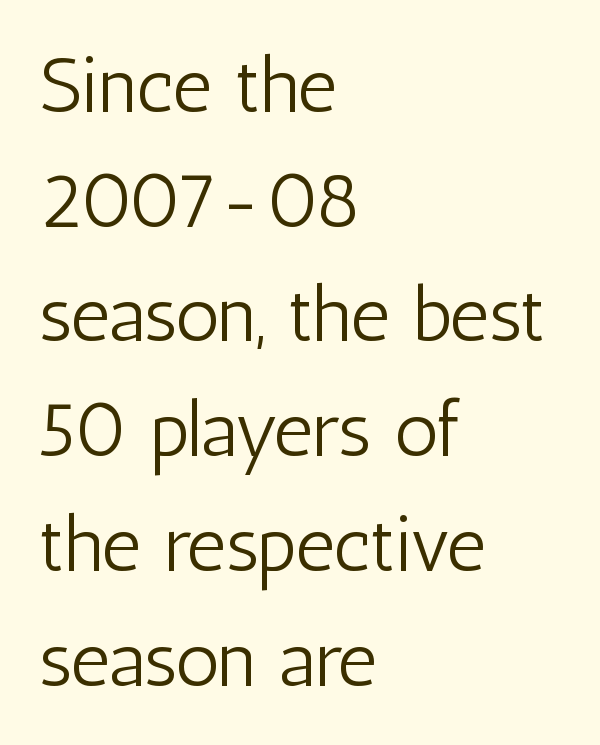
Compared with a centered layout, this one pins lines to the left instead. The glyphs in this specimen are sans serif. Every character sits straight up, as roman type does. These lines are rendered in a variable-pitch font.
